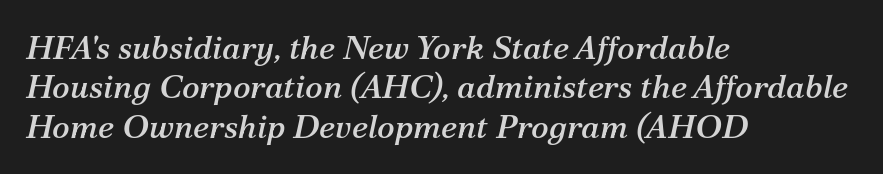
You could not count columns in this text — the font is proportionally spaced. What stands out about the letter spacing? Nothing — it is the standard amount. The rendering shows small feet on the letterforms — a serif design. Does the copy run flush right? No — it runs flush left.
